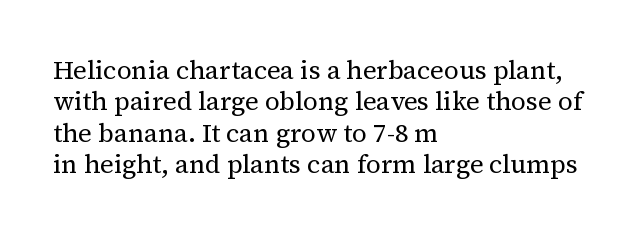
Q: Is the text bold? A: No.
Q: Is the text italic (slanted)? A: No, it is upright.
Q: Is the text underlined? A: No.
Q: How is the paragraph aligned? A: Left-aligned.
Q: Is the spacing between letters normal or unusually wide? A: Normal.
